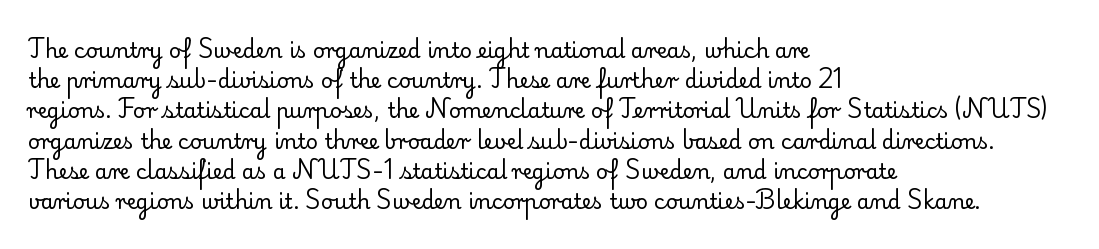
Q: Is the text bold? A: No.
Q: Is the text italic (slanted)? A: No, it is upright.
Q: Is the text underlined? A: No.
Q: How is the paragraph aligned? A: Left-aligned.
Q: Is the spacing between letters normal or unusually wide? A: Normal.
Q: Is the spacing between lines tight, normal or loose? A: Normal.
